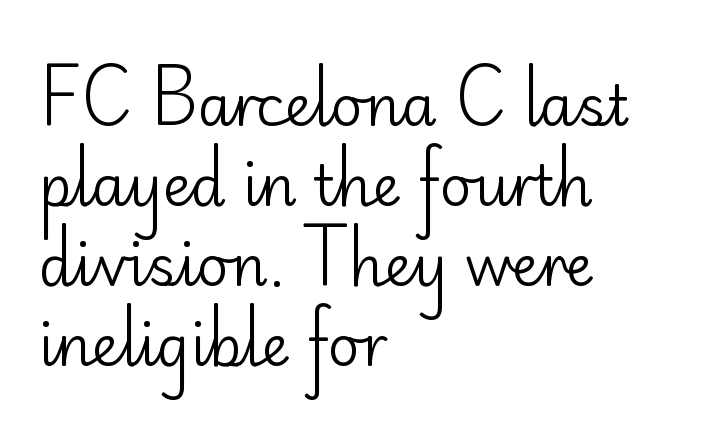
{"serif": "no", "italic": "no", "bold": "no", "weight": "regular", "width": "normal", "stroke_contrast": "low", "x_height": "small", "monospaced": "no", "underline": "no", "align": "left", "line_spacing": "normal", "line_spacing_ratio": 1.43, "letter_spacing": "normal", "letter_spacing_em": 0.0, "glyph_px": 56}
